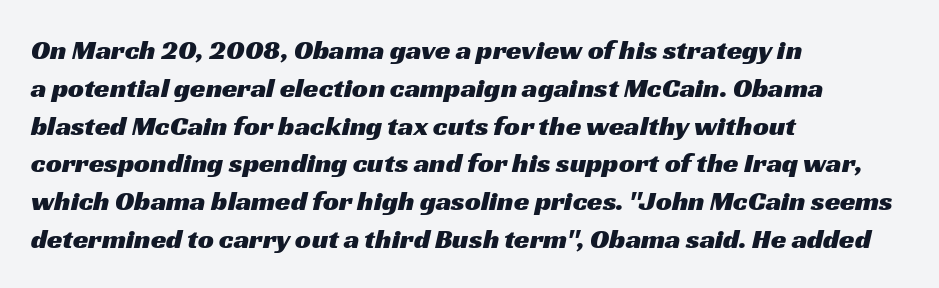
Q: Is the typeface a serif or a sans-serif typeface? A: Sans-serif.
Q: Is the text underlined? A: No.
Q: How is the paragraph aligned? A: Left-aligned.
Q: Is the spacing between letters normal or unusually wide? A: Normal.
Q: Is the spacing between lines tight, normal or loose? A: Normal.
Q: Width (condensed, normal, or wide)? A: Wide.
Q: Stroke contrast? A: Medium.
Q: x-height? A: Medium.
Q: Monospaced? A: No.
